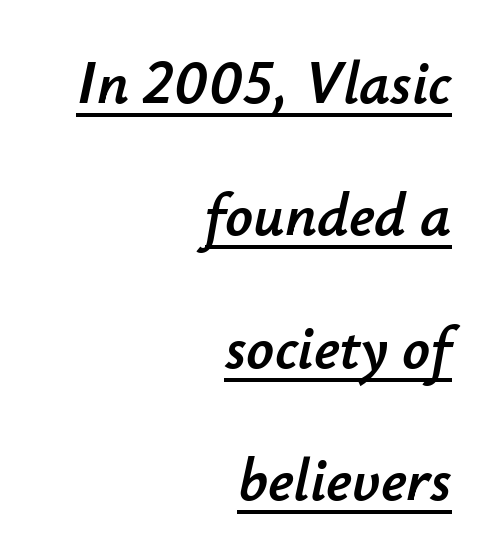
In designer terms, the underline attribute is active on this setting. A flush-right, rag-left setting is used for this passage. The face used here is proportionally spaced, like ordinary book or web type. Reading down the column, the eye jumps a long way to each next line. Rendered with sloped, italic letterforms. Short note: letters normally spaced.
